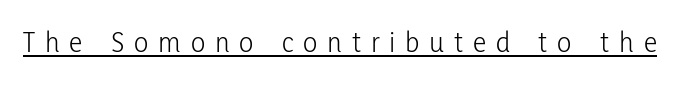
The image shows 30 px light, condensed sans-serif type, upright; set unusually wide letter spacing (+0.33 em), underlined; low stroke contrast and a medium x-height.
